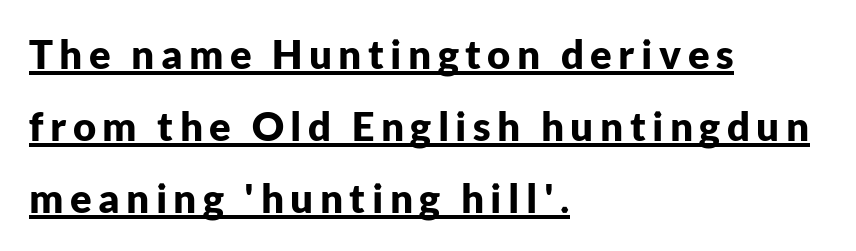
The image shows 40 px bold sans-serif type, upright; set left-aligned, line spacing 1.8x, underlined; low stroke contrast and a medium x-height.
